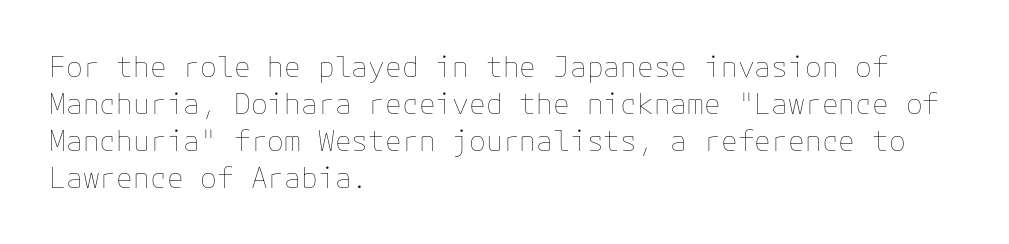
Q: Is the text bold? A: No.
Q: Is the text italic (slanted)? A: No, it is upright.
Q: Is the text underlined? A: No.
Q: How is the paragraph aligned? A: Left-aligned.
Q: Is the spacing between letters normal or unusually wide? A: Normal.
Q: Is the spacing between lines tight, normal or loose? A: Normal.
Q: Width (condensed, normal, or wide)? A: Normal.
Q: Stroke contrast? A: Low.
Q: x-height? A: Medium.
